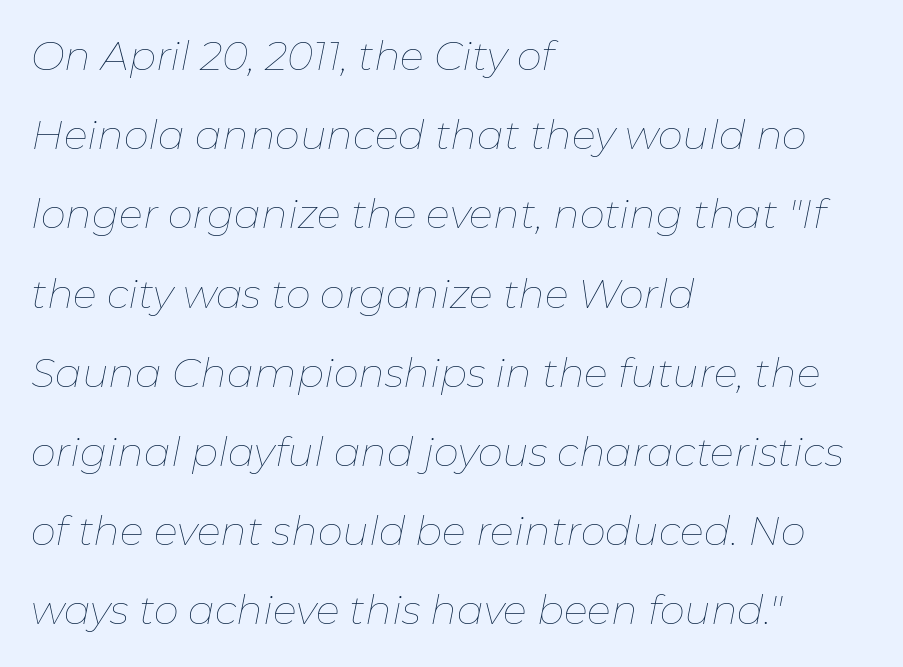
The image shows 40 px thin type, italic (leaning right); set left-aligned, loose line spacing (1.98x), normal letter spacing, not underlined; low stroke contrast and a medium x-height.
